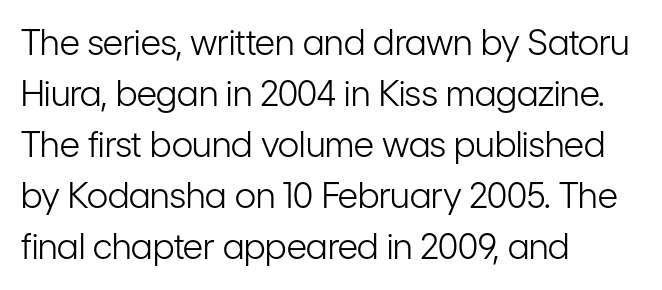
{"serif": "no", "italic": "no", "bold": "no", "weight": "light", "width": "condensed", "stroke_contrast": "low", "x_height": "medium", "monospaced": "no", "underline": "no", "align": "left", "line_spacing": "normal", "line_spacing_ratio": 1.46, "letter_spacing": "normal", "letter_spacing_em": 0.0, "glyph_px": 35}
